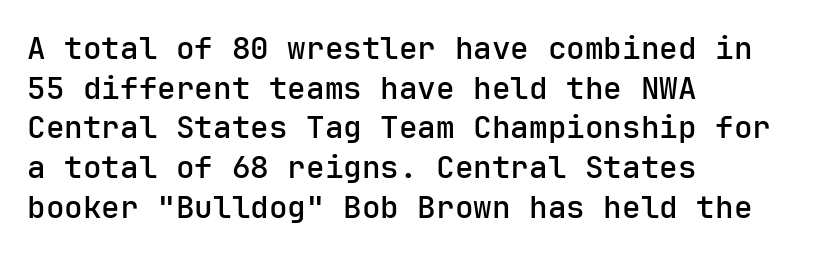
{"serif": "no", "italic": "no", "width": "normal", "stroke_contrast": "low", "x_height": "medium", "monospaced": "yes", "underline": "no", "align": "left", "line_spacing": "normal", "line_spacing_ratio": 1.28, "letter_spacing": "normal", "letter_spacing_em": 0.0, "glyph_px": 31}
